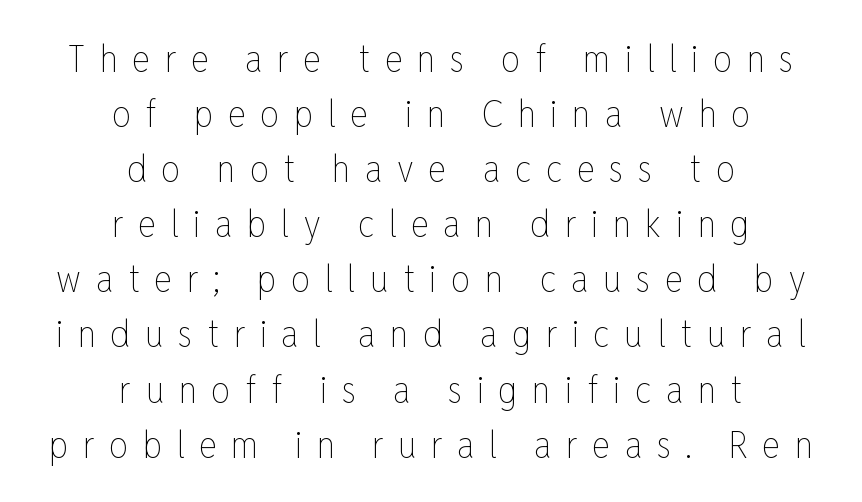
{"italic": "no", "bold": "no", "weight": "thin", "width": "condensed", "stroke_contrast": "low", "x_height": "medium", "monospaced": "no", "underline": "no", "align": "center", "line_spacing": "normal", "line_spacing_ratio": 1.45, "letter_spacing": "wide", "letter_spacing_em": 0.38, "glyph_px": 38}
